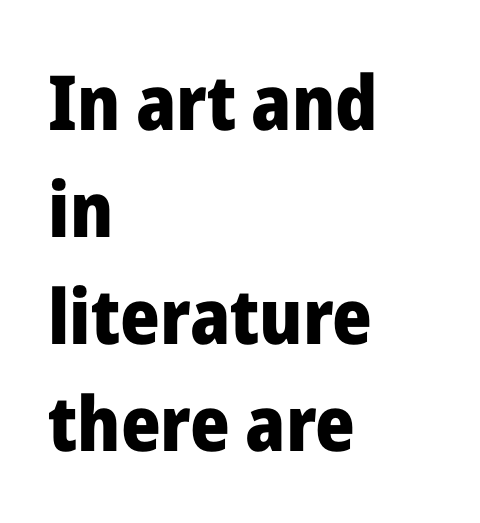
Q: Is the text bold? A: Yes.
Q: Is the text italic (slanted)? A: No, it is upright.
Q: Is the typeface a serif or a sans-serif typeface? A: Sans-serif.
Q: Is the text underlined? A: No.
Q: How is the paragraph aligned? A: Left-aligned.
Q: Is the spacing between letters normal or unusually wide? A: Normal.
Q: Is the spacing between lines tight, normal or loose? A: Normal.
Q: Width (condensed, normal, or wide)? A: Normal.
Q: Stroke contrast? A: Low.
Q: x-height? A: Medium.
Q: Monospaced? A: No.
